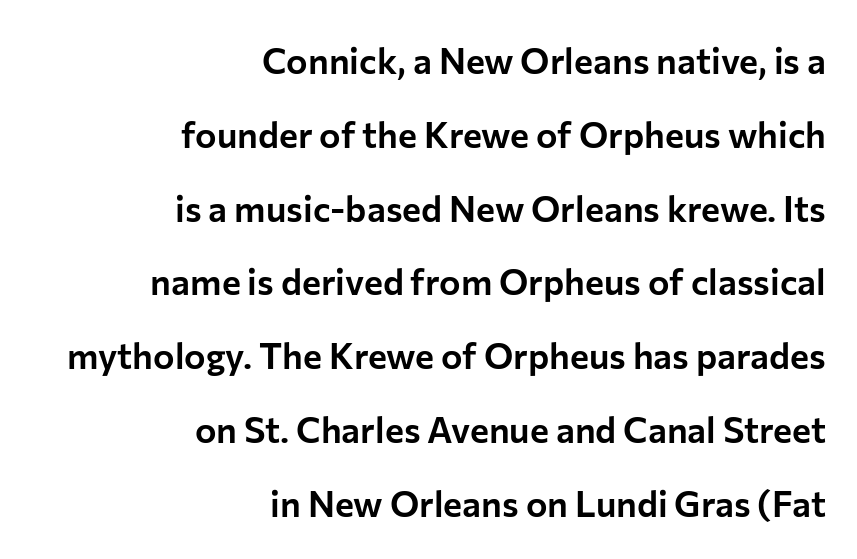
{"serif": "no", "italic": "no", "width": "normal", "stroke_contrast": "low", "x_height": "medium", "monospaced": "no", "underline": "no", "align": "right", "line_spacing": "loose", "line_spacing_ratio": 2.05, "letter_spacing": "normal", "letter_spacing_em": 0.0, "glyph_px": 36}
